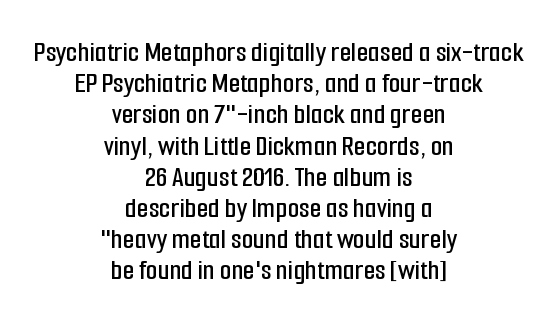
Q: Is the text italic (slanted)? A: No, it is upright.
Q: Is the typeface a serif or a sans-serif typeface? A: Sans-serif.
Q: Is the text underlined? A: No.
Q: How is the paragraph aligned? A: Centered.
Q: Is the spacing between letters normal or unusually wide? A: Normal.
Q: Is the spacing between lines tight, normal or loose? A: Tight.
Q: Width (condensed, normal, or wide)? A: Condensed.
Q: Stroke contrast? A: Low.
Q: x-height? A: Medium.
Q: Monospaced? A: No.
